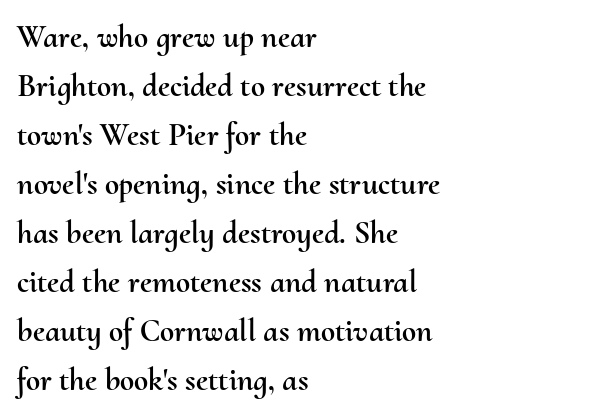
Do the letters lean? They stand straight. Leading: standard. Each letter keeps its own natural width here, so spacing adapts to shape. Tracking value appears to be zero — textbook default spacing.
